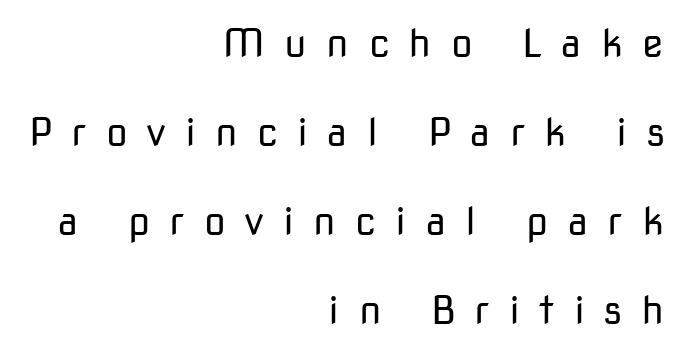
{"serif": "no", "italic": "no", "bold": "no", "weight": "regular", "width": "normal", "stroke_contrast": "low", "x_height": "medium", "monospaced": "no", "underline": "no", "align": "right", "line_spacing": "loose", "line_spacing_ratio": 2.28, "letter_spacing": "wide", "letter_spacing_em": 0.5, "glyph_px": 39}
